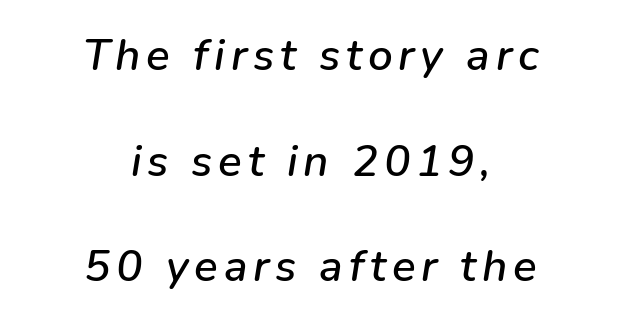
Q: Is the text italic (slanted)? A: Yes, it leans right by about 9 degrees.
Q: Is the text underlined? A: No.
Q: How is the paragraph aligned? A: Centered.
Q: Is the spacing between lines tight, normal or loose? A: Loose.
Q: Width (condensed, normal, or wide)? A: Normal.
Q: Stroke contrast? A: Low.
Q: x-height? A: Medium.
Q: Monospaced? A: No.
